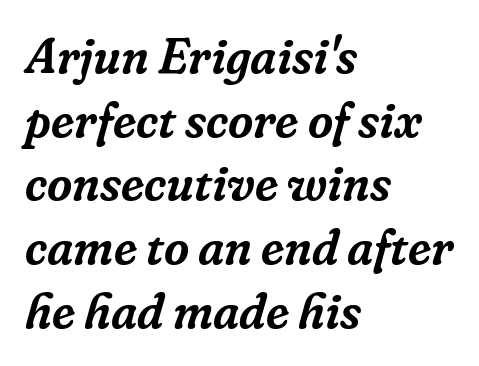
Anything drawn beneath the words? Only blank space. Do the characters align in a grid? No, the font is proportional. Stroke terminals: seriffed. Evenly set lines give the paragraph a standard silhouette. One-word summary of the alignment: left. Is the letter spacing exaggerated? No — it looks like the ordinary default.
